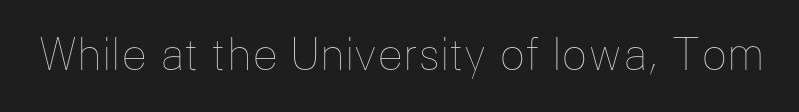
{"italic": "no", "bold": "no", "weight": "thin", "width": "normal", "stroke_contrast": "low", "x_height": "medium", "monospaced": "no", "underline": "no", "letter_spacing": "normal", "letter_spacing_em": 0.0, "glyph_px": 43}
